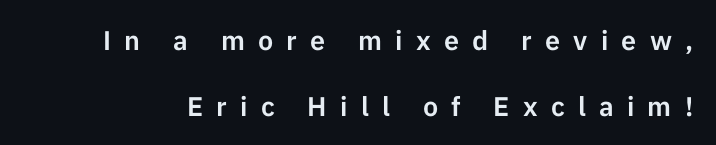
The image shows 27 px text type, upright; set loose line spacing (2.44x), unusually wide letter spacing (+0.49 em), not underlined.
